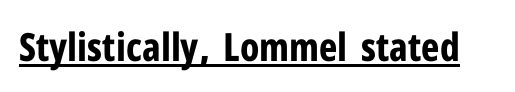
A rule runs beneath these lines of type. A typesetter would call this proportional, since set widths differ per character. Unlike a traditional serif, this face leaves its strokes unadorned. This is the regular roman posture of the typeface.
